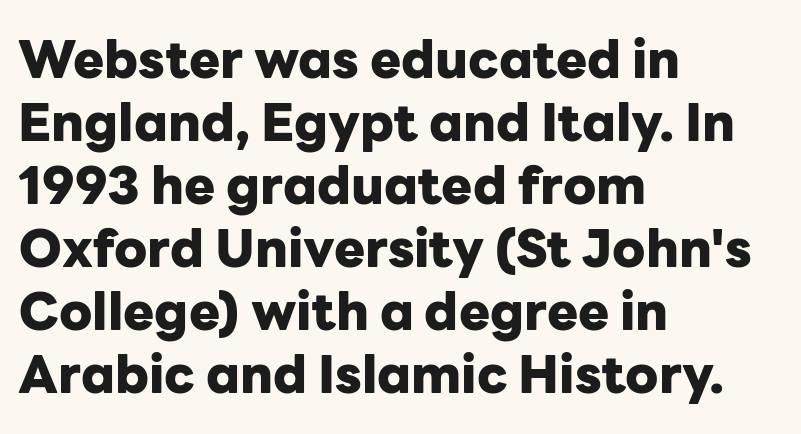
{"serif": "no", "italic": "no", "bold": "yes", "weight": "heavy", "width": "normal", "stroke_contrast": "low", "x_height": "medium", "monospaced": "no", "underline": "no", "align": "left", "line_spacing_ratio": 1.21, "letter_spacing": "normal", "letter_spacing_em": 0.0, "glyph_px": 52}
